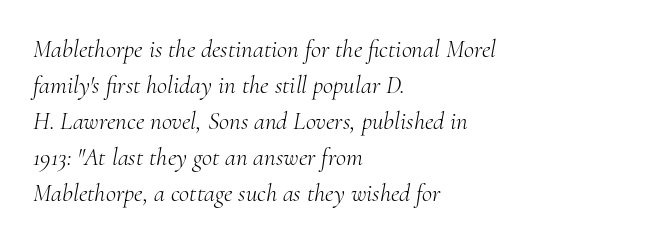
{"italic": "yes", "lean": "right", "slant_degrees": 10, "bold": "no", "underline": "no", "align": "left", "line_spacing": "normal", "line_spacing_ratio": 1.44, "letter_spacing": "normal", "letter_spacing_em": 0.0, "glyph_px": 25}
